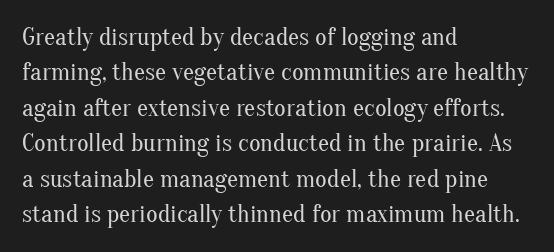
{"italic": "no", "bold": "no", "underline": "no", "align": "left", "line_spacing": "normal", "line_spacing_ratio": 1.42, "letter_spacing": "normal", "letter_spacing_em": 0.0, "glyph_px": 25}
